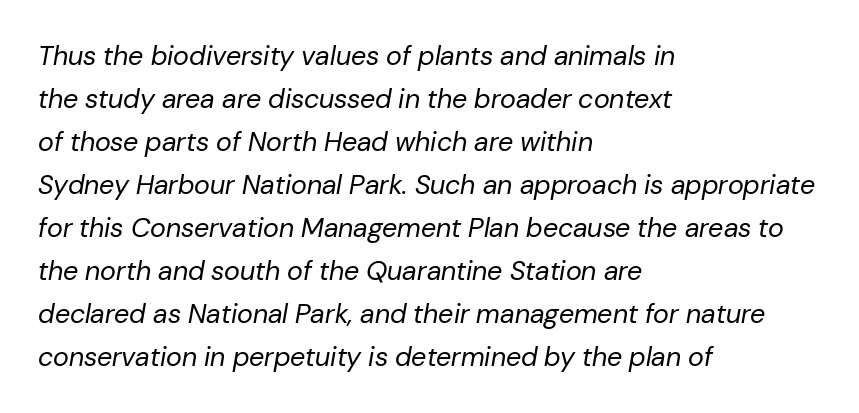
{"italic": "yes", "lean": "right", "slant_degrees": 10, "bold": "no", "underline": "no", "align": "left", "line_spacing": "normal", "line_spacing_ratio": 1.59, "letter_spacing": "normal", "letter_spacing_em": 0.0, "glyph_px": 27}
